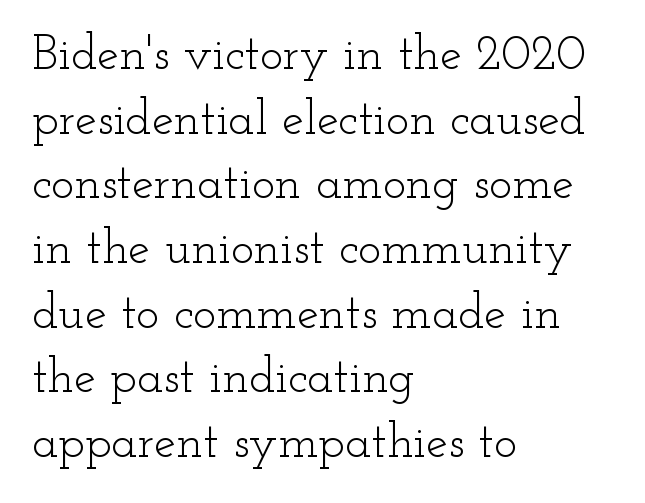
Does extra space separate the letters? No, they use regular spacing. A typesetter would mark this as roman, not italic. This sample keeps an unexceptional amount of space between lines. The strip under each line holds only bare page. Alignment: flush left.
